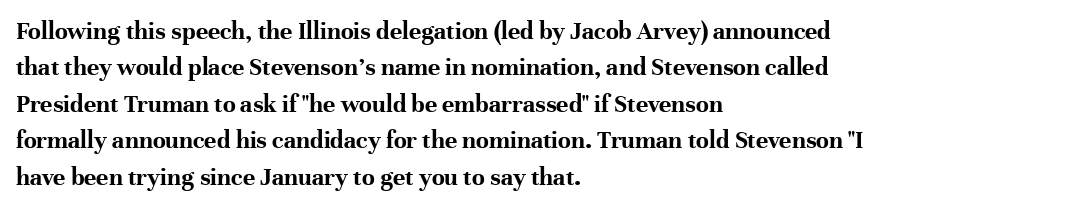
{"italic": "no", "bold": "yes", "underline": "no", "align": "left", "line_spacing": "normal", "line_spacing_ratio": 1.4, "letter_spacing": "normal", "letter_spacing_em": 0.0, "glyph_px": 26}
